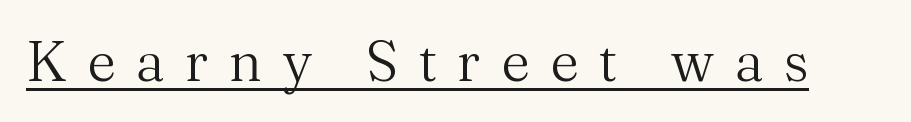
The image shows 56 px regular-weight serif type, upright; set unusually wide letter spacing (+0.36 em), underlined; medium stroke contrast and a medium x-height.
